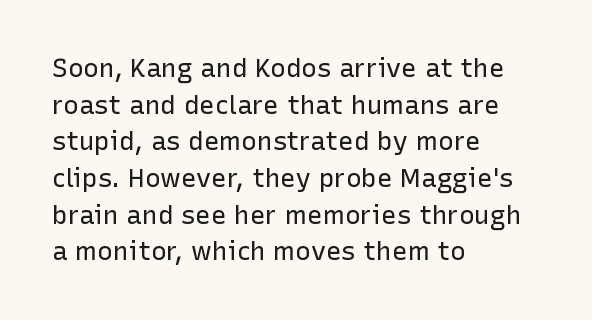
Q: Is the text bold? A: No.
Q: Is the text italic (slanted)? A: No, it is upright.
Q: Is the text underlined? A: No.
Q: How is the paragraph aligned? A: Left-aligned.
Q: Is the spacing between letters normal or unusually wide? A: Normal.
Q: Is the spacing between lines tight, normal or loose? A: Normal.
